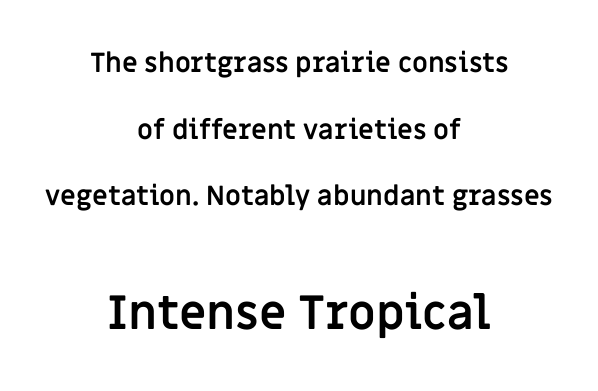
Q: Is the text bold? A: Yes.
Q: Is the text italic (slanted)? A: No, it is upright.
Q: Is the typeface a serif or a sans-serif typeface? A: Sans-serif.
Q: Is the text underlined? A: No.
Q: How is the paragraph aligned? A: Centered.
Q: Is the spacing between letters normal or unusually wide? A: Normal.
Q: Is the spacing between lines tight, normal or loose? A: Loose.
Q: Which block of text is set in a larger size, the first (top) or the second (bottom)? A: The second (bottom) one.
Q: Width (condensed, normal, or wide)? A: Normal.
Q: Stroke contrast? A: Low.
Q: x-height? A: Large.
Q: Monospaced? A: No.
